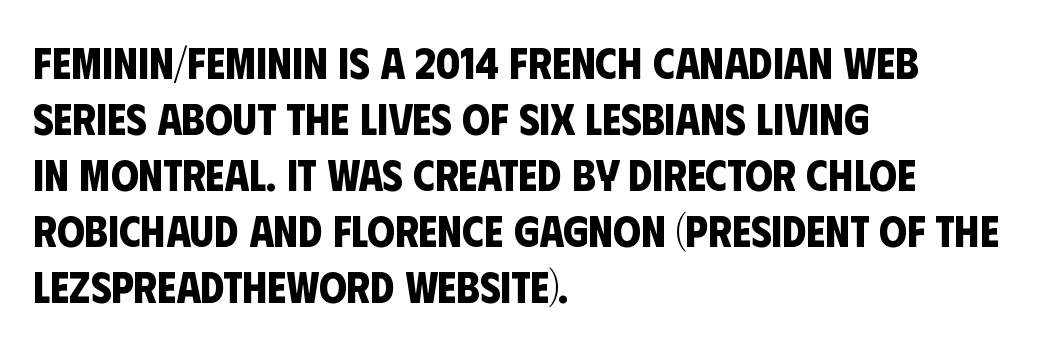
Q: Is the text bold? A: Yes.
Q: Is the typeface a serif or a sans-serif typeface? A: Sans-serif.
Q: Is the text underlined? A: No.
Q: How is the paragraph aligned? A: Left-aligned.
Q: Is the spacing between letters normal or unusually wide? A: Normal.
Q: Is the spacing between lines tight, normal or loose? A: Normal.
Q: Width (condensed, normal, or wide)? A: Condensed.
Q: Stroke contrast? A: Low.
Q: x-height? A: Large.
Q: Monospaced? A: No.
